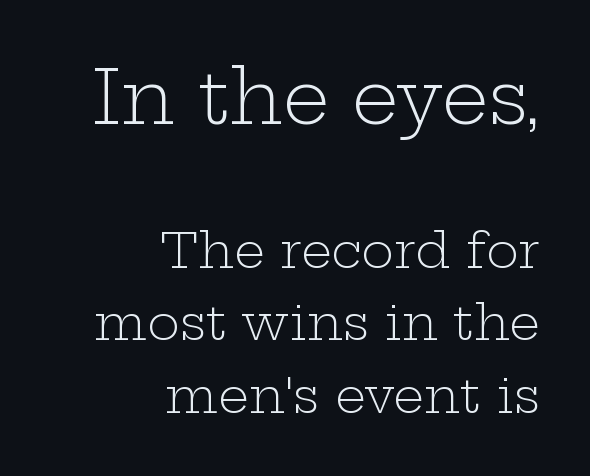
Q: Is the text bold? A: No.
Q: Is the text italic (slanted)? A: No, it is upright.
Q: Is the typeface a serif or a sans-serif typeface? A: Serif.
Q: Is the text underlined? A: No.
Q: How is the paragraph aligned? A: Right-aligned.
Q: Is the spacing between letters normal or unusually wide? A: Normal.
Q: Is the spacing between lines tight, normal or loose? A: Normal.
Q: Which block of text is set in a larger size, the first (top) or the second (bottom)? A: The first (top) one.
Q: Width (condensed, normal, or wide)? A: Wide.
Q: Stroke contrast? A: Low.
Q: x-height? A: Medium.
Q: Monospaced? A: No.
